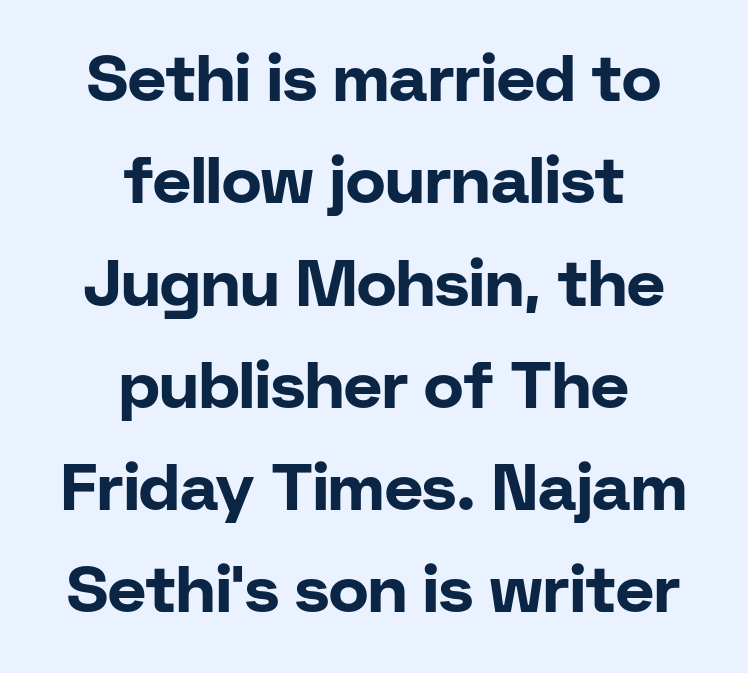
The image shows 66 px bold sans-serif type, upright; set centered, normal line spacing (1.55x), normal letter spacing, not underlined; low stroke contrast and a medium x-height.
